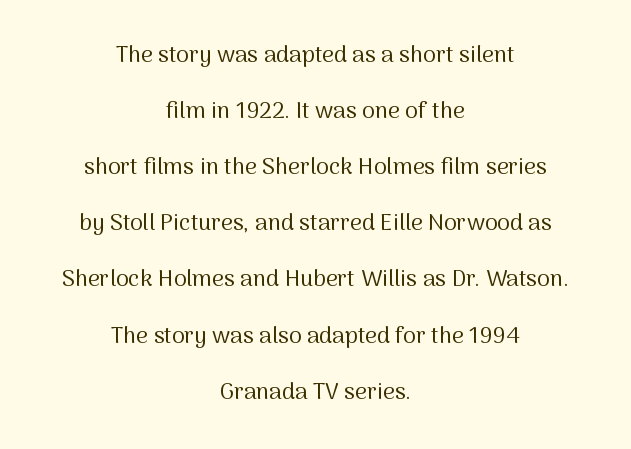
The letterforms sit at book weight or below. The rendering keeps characters at their native spacing. The line-height multiplier appears high, well above default. The glyphs are unaccompanied by any horizontal stroke below them. Horizontal alignment here is central, giving a formal, balanced look. When letters stand straight like this, we call the style roman or upright.
